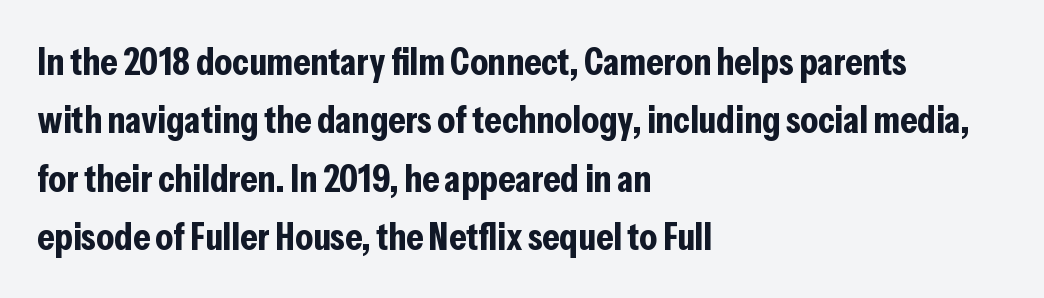
The lines in this sample share a left origin and differ only in where they stop. Leading matches the norm, producing a regular column. Strong, thick strokes mark this as bold type. Look at the tracking — it's just the regular setting, nothing added.
